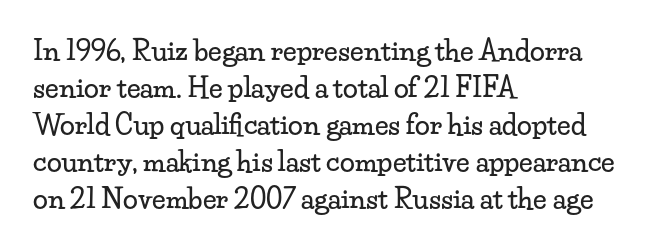
Q: Is the text italic (slanted)? A: No, it is upright.
Q: Is the text underlined? A: No.
Q: How is the paragraph aligned? A: Left-aligned.
Q: Is the spacing between letters normal or unusually wide? A: Normal.
Q: Is the spacing between lines tight, normal or loose? A: Normal.
